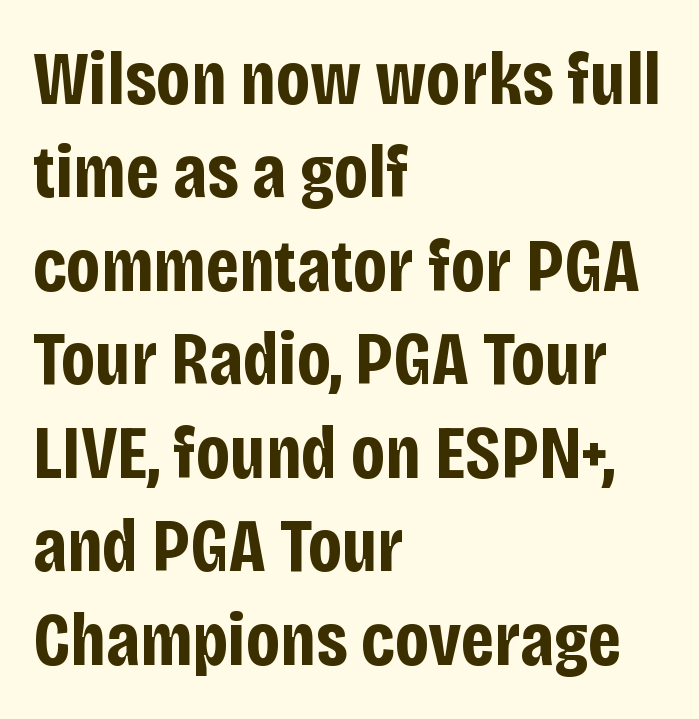
{"serif": "no", "italic": "no", "bold": "yes", "weight": "bold", "width": "condensed", "stroke_contrast": "low", "x_height": "large", "monospaced": "no", "underline": "no", "align": "left", "line_spacing_ratio": 1.23, "letter_spacing": "normal", "letter_spacing_em": 0.0, "glyph_px": 76}
